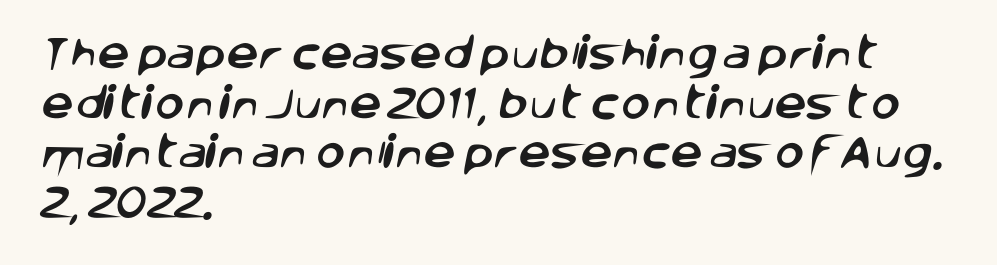
Q: Is the typeface a serif or a sans-serif typeface? A: Sans-serif.
Q: Is the text underlined? A: No.
Q: How is the paragraph aligned? A: Left-aligned.
Q: Is the spacing between letters normal or unusually wide? A: Normal.
Q: Is the spacing between lines tight, normal or loose? A: Normal.
Q: Width (condensed, normal, or wide)? A: Normal.
Q: Stroke contrast? A: Low.
Q: x-height? A: Large.
Q: Monospaced? A: No.
